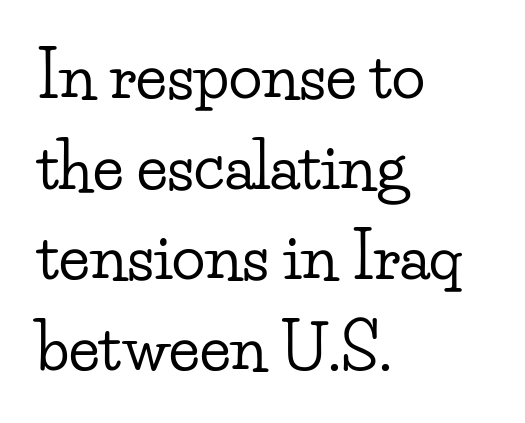
{"serif": "yes", "italic": "no", "width": "wide", "stroke_contrast": "low", "x_height": "small", "monospaced": "no", "underline": "no", "align": "left", "line_spacing": "normal", "line_spacing_ratio": 1.46, "letter_spacing": "normal", "letter_spacing_em": 0.0, "glyph_px": 62}
